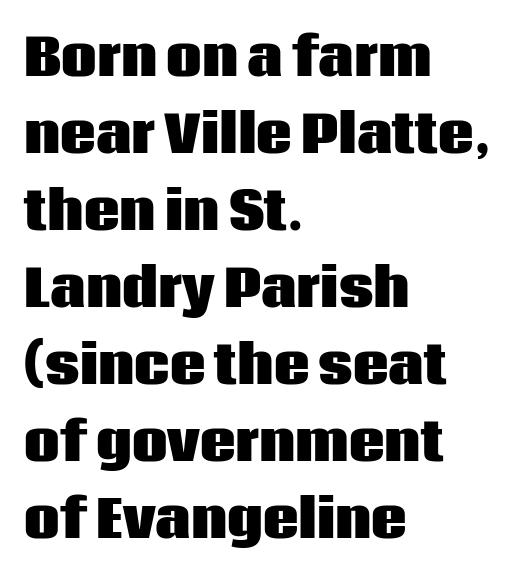
The image shows 50 px heavy sans-serif type, upright; set left-aligned, normal line spacing (1.54x), normal letter spacing, not underlined; low stroke contrast and a large x-height.
